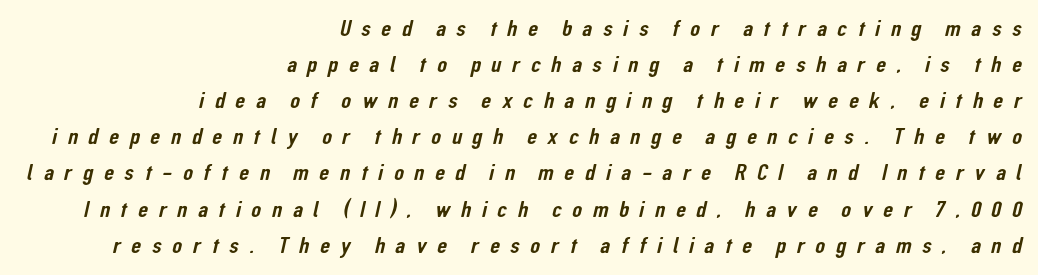
The image shows 23 px text type; set right-aligned, normal line spacing (1.57x), unusually wide letter spacing (+0.46 em), not underlined.
